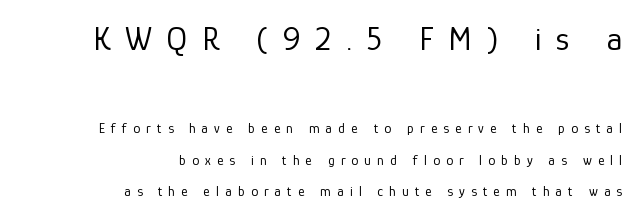
These lines are rendered in a variable-pitch font. This is not heavy type; no bold has been used. The face used here is rendered with a markedly widened letterfit. Does the type have serifs? No, each stem ends abruptly. The initial chunk of copy outweighs the following chunk in type size.
